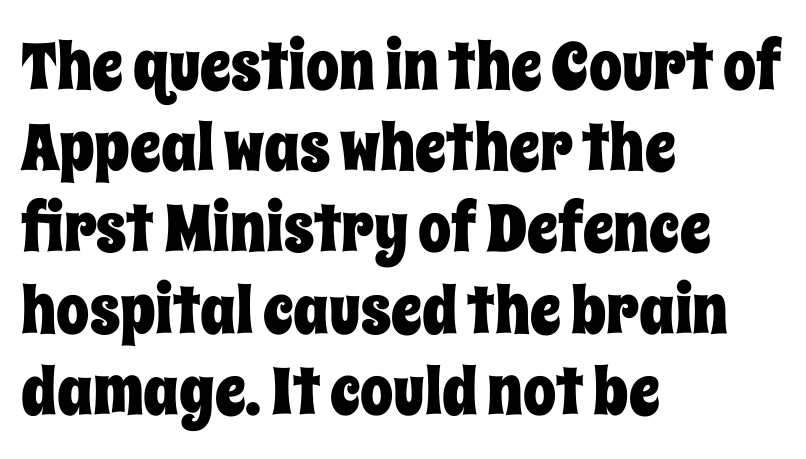
Q: Is the text italic (slanted)? A: No, it is upright.
Q: Is the text underlined? A: No.
Q: How is the paragraph aligned? A: Left-aligned.
Q: Is the spacing between letters normal or unusually wide? A: Normal.
Q: Width (condensed, normal, or wide)? A: Condensed.
Q: Stroke contrast? A: Low.
Q: x-height? A: Large.
Q: Monospaced? A: No.
